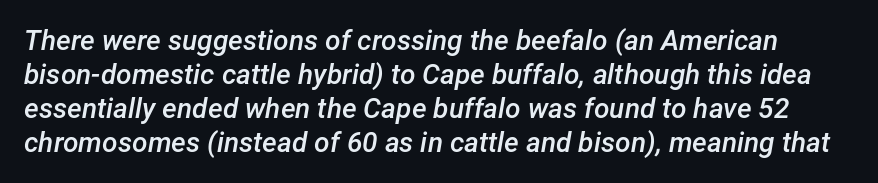
{"italic": "yes", "lean": "right", "slant_degrees": 12, "bold": "semi", "weight": "semibold", "width": "normal", "stroke_contrast": "low", "x_height": "medium", "monospaced": "no", "underline": "no", "line_spacing_ratio": 1.21, "letter_spacing": "normal", "letter_spacing_em": 0.0, "glyph_px": 28}
